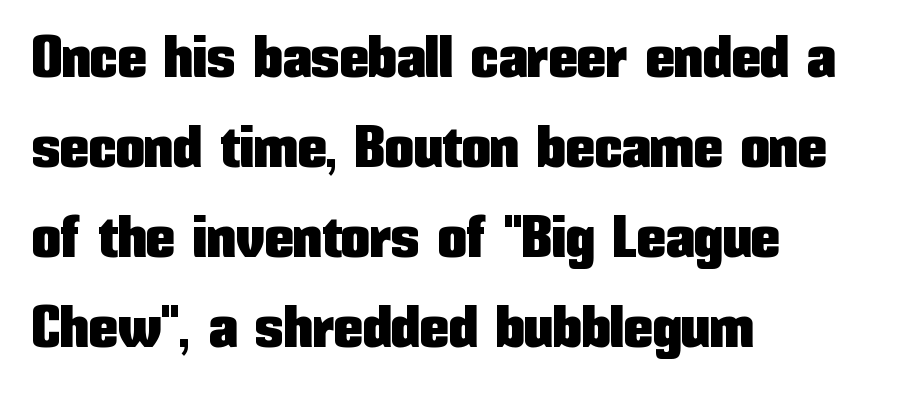
{"serif": "no", "italic": "no", "width": "condensed", "stroke_contrast": "low", "x_height": "medium", "monospaced": "no", "underline": "no", "align": "left", "line_spacing": "normal", "line_spacing_ratio": 1.55, "letter_spacing": "normal", "letter_spacing_em": 0.0, "glyph_px": 58}
